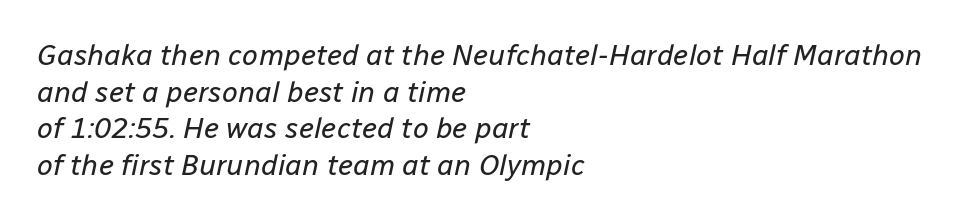
If you drew a ruler down the left edge, every line would touch it. The font sits on the lighter half of the weight spectrum, regular included. The type is set solid horizontally, with unmodified tracking. If you measured baseline to baseline, you'd find a middling distance. The typography opts for an oblique posture over an upright one.
